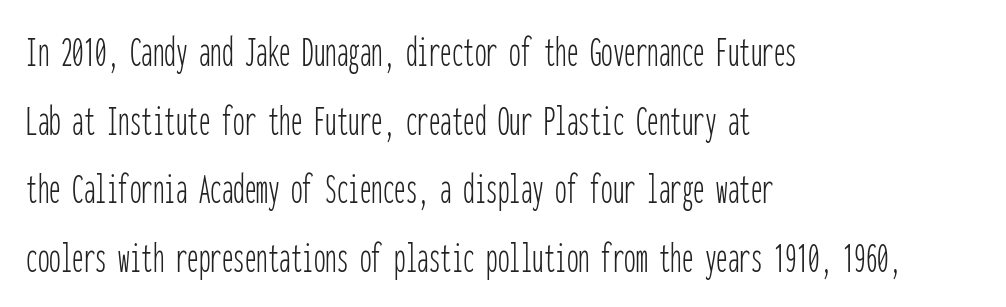
Q: Is the text bold? A: No.
Q: Is the text italic (slanted)? A: No, it is upright.
Q: Is the typeface a serif or a sans-serif typeface? A: Sans-serif.
Q: Is the text underlined? A: No.
Q: How is the paragraph aligned? A: Left-aligned.
Q: Is the spacing between letters normal or unusually wide? A: Normal.
Q: Is the spacing between lines tight, normal or loose? A: Normal.
Q: Width (condensed, normal, or wide)? A: Condensed.
Q: Stroke contrast? A: Low.
Q: x-height? A: Medium.
Q: Monospaced? A: Yes.
